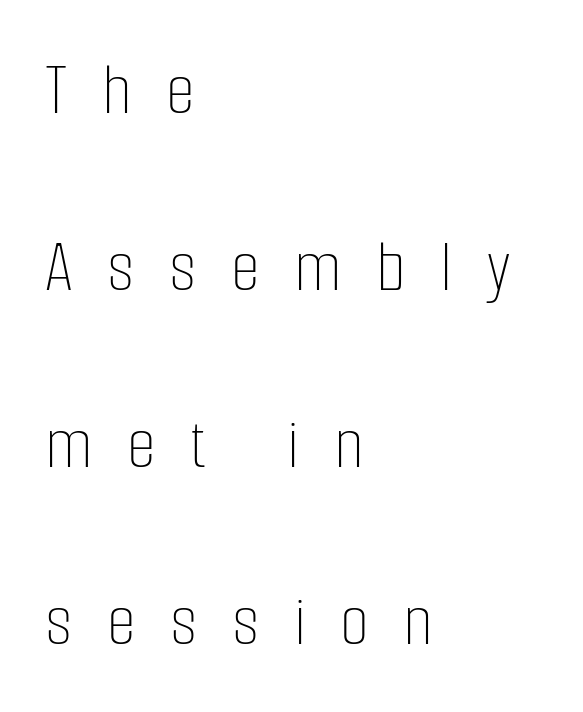
{"italic": "no", "bold": "no", "weight": "thin", "width": "condensed", "stroke_contrast": "low", "x_height": "medium", "monospaced": "no", "underline": "no", "align": "left", "line_spacing": "loose", "line_spacing_ratio": 2.36, "letter_spacing": "wide", "letter_spacing_em": 0.46, "glyph_px": 75}
